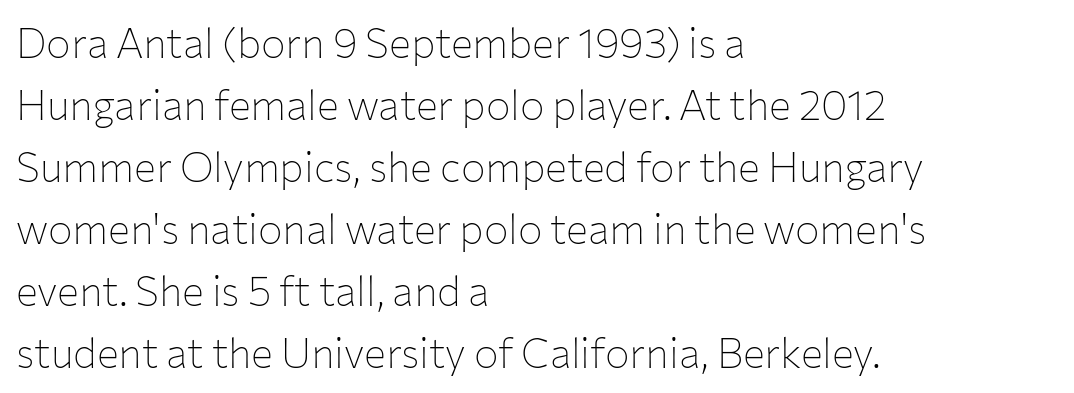
The image shows 41 px thin sans-serif type, upright; set left-aligned, normal line spacing (1.51x), normal letter spacing, not underlined; low stroke contrast and a medium x-height.
